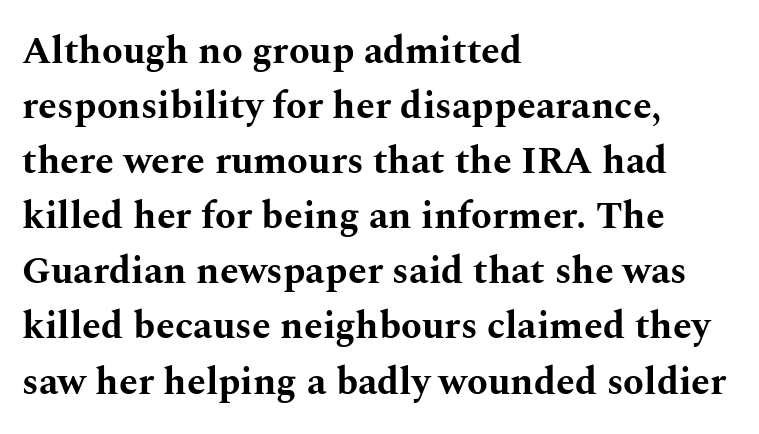
The specimen reads as upright at a glance. No word sits above an underline. To sum up the face: it has serifs. The compositor pushed each line to the left boundary.
